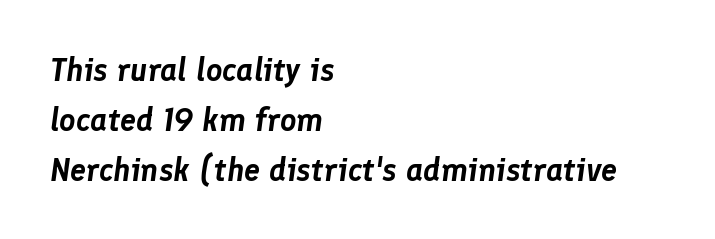
{"italic": "yes", "lean": "right", "slant_degrees": 8, "width": "normal", "stroke_contrast": "low", "x_height": "medium", "monospaced": "no", "underline": "no", "align": "left", "line_spacing": "normal", "line_spacing_ratio": 1.56, "letter_spacing": "normal", "letter_spacing_em": 0.0, "glyph_px": 32}
